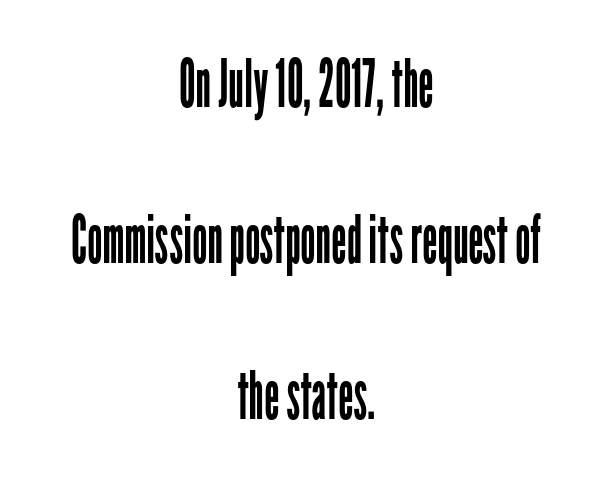
The image shows 67 px regular-weight, condensed sans-serif type, upright; set centered, loose line spacing (2.33x), normal letter spacing, not underlined; low stroke contrast and a medium x-height.
